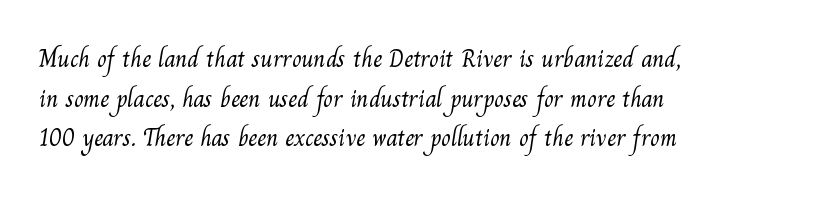
{"bold": "no", "underline": "no", "align": "left", "line_spacing": "normal", "line_spacing_ratio": 1.59, "letter_spacing": "normal", "letter_spacing_em": 0.0, "glyph_px": 25}
